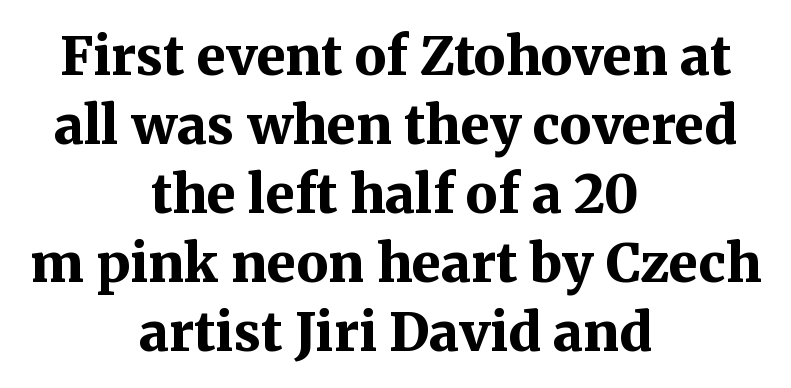
{"serif": "yes", "italic": "no", "bold": "yes", "weight": "bold", "width": "normal", "stroke_contrast": "medium", "x_height": "medium", "monospaced": "no", "underline": "no", "align": "center", "line_spacing": "normal", "line_spacing_ratio": 1.3, "letter_spacing": "normal", "letter_spacing_em": 0.0, "glyph_px": 53}
